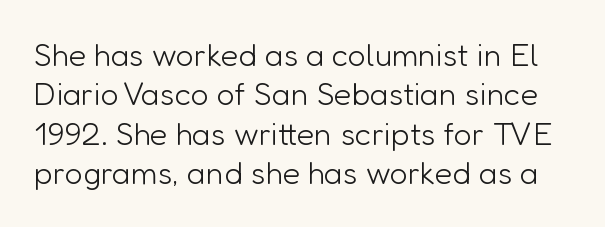
The image shows 32 px light sans-serif type, upright; set line spacing 1.23x, normal letter spacing, not underlined; low stroke contrast and a medium x-height.
